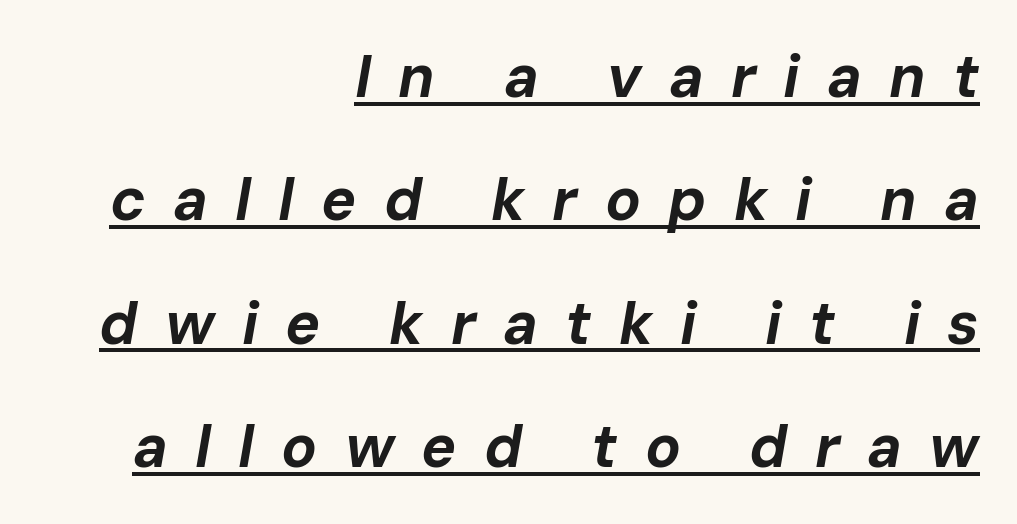
{"italic": "yes", "lean": "right", "slant_degrees": 10, "bold": "yes", "weight": "bold", "width": "normal", "stroke_contrast": "low", "x_height": "medium", "monospaced": "no", "underline": "yes", "align": "right", "line_spacing": "loose", "line_spacing_ratio": 2.09, "letter_spacing": "wide", "letter_spacing_em": 0.46, "glyph_px": 59}
